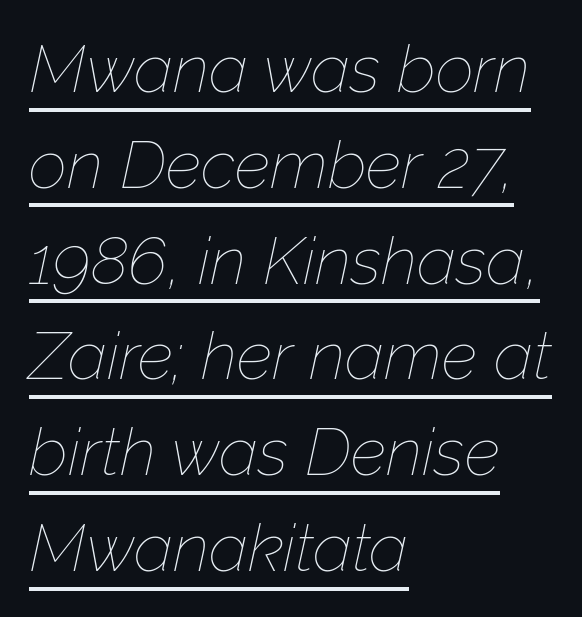
The image shows 67 px thin type, italic (leaning right); set left-aligned, normal line spacing (1.43x), normal letter spacing, underlined; low stroke contrast and a medium x-height.
